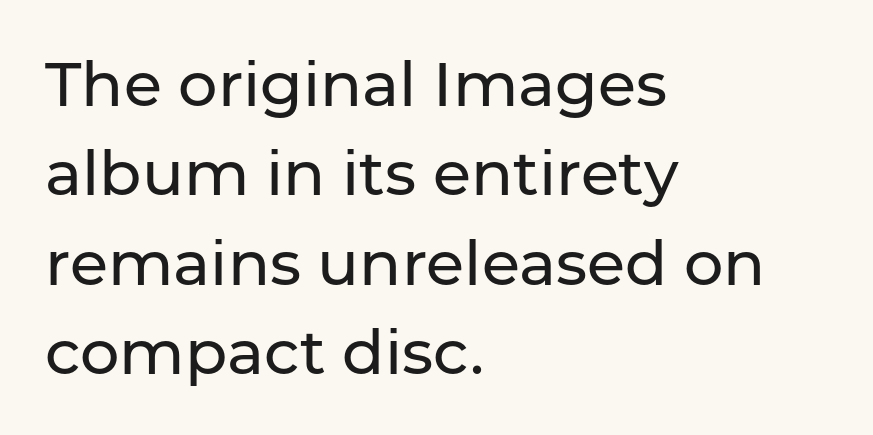
Q: Is the text italic (slanted)? A: No, it is upright.
Q: Is the typeface a serif or a sans-serif typeface? A: Sans-serif.
Q: Is the text underlined? A: No.
Q: How is the paragraph aligned? A: Left-aligned.
Q: Is the spacing between letters normal or unusually wide? A: Normal.
Q: Is the spacing between lines tight, normal or loose? A: Normal.
Q: Width (condensed, normal, or wide)? A: Normal.
Q: Stroke contrast? A: Low.
Q: x-height? A: Medium.
Q: Monospaced? A: No.
